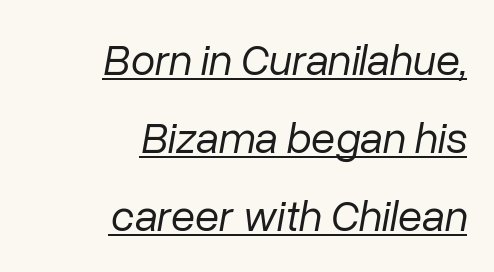
The font's italic variant was chosen for this text. Letter spacing: default. The setting favours the right margin, as signatures and pull-quotes sometimes do. Each letter keeps its own natural width here, so spacing adapts to shape. Underline: present.
